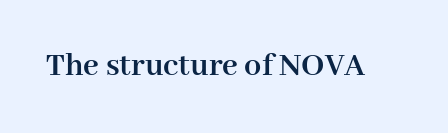
{"serif": "yes", "italic": "no", "bold": "yes", "weight": "semibold", "width": "normal", "stroke_contrast": "high", "x_height": "medium", "monospaced": "no", "underline": "no", "letter_spacing": "normal", "letter_spacing_em": 0.0, "glyph_px": 34}
